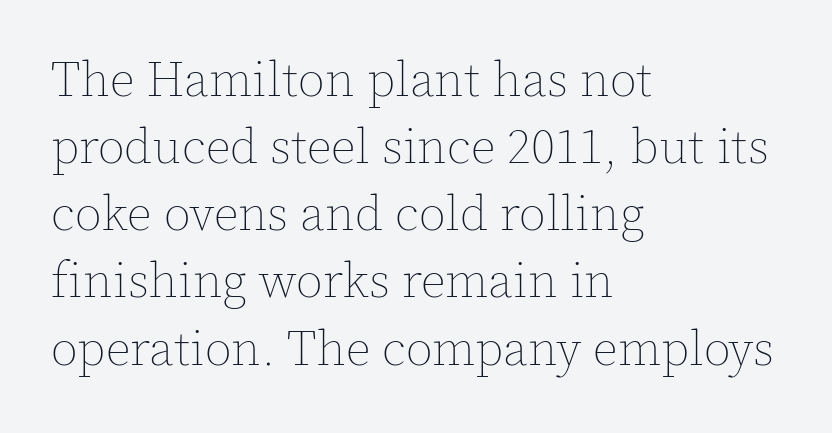
{"italic": "no", "bold": "no", "weight": "thin", "width": "normal", "x_height": "medium", "monospaced": "no", "underline": "no", "align": "left", "line_spacing": "normal", "line_spacing_ratio": 1.37, "letter_spacing": "normal", "letter_spacing_em": 0.0, "glyph_px": 49}
